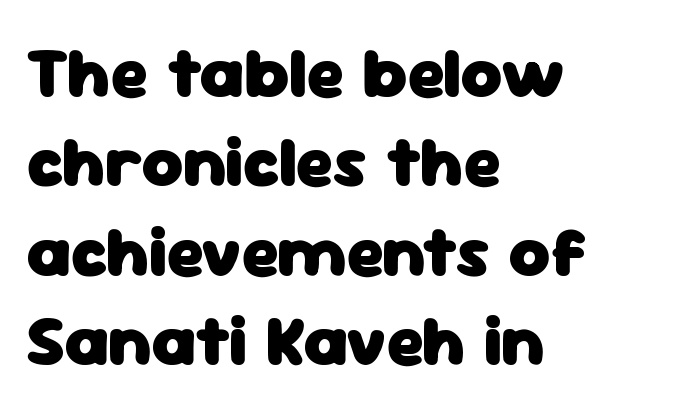
{"serif": "no", "italic": "no", "bold": "yes", "weight": "heavy", "width": "normal", "stroke_contrast": "low", "x_height": "medium", "monospaced": "no", "underline": "no", "align": "left", "line_spacing": "normal", "line_spacing_ratio": 1.26, "letter_spacing": "normal", "letter_spacing_em": 0.0, "glyph_px": 71}
